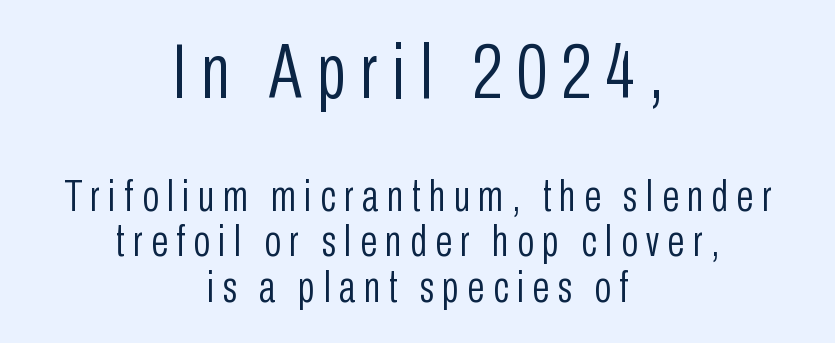
{"serif": "no", "italic": "no", "bold": "no", "weight": "light", "width": "condensed", "stroke_contrast": "low", "x_height": "medium", "monospaced": "no", "underline": "no", "align": "center", "line_spacing": "tight", "line_spacing_ratio": 1.04, "larger_block": "first", "size_ratio": 1.75, "glyph_px": 77}
